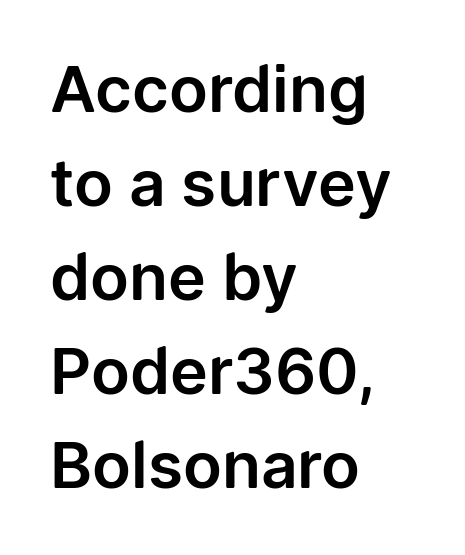
The image shows 64 px sans-serif type, upright; set left-aligned, normal line spacing (1.47x), normal letter spacing, not underlined; low stroke contrast and a medium x-height.
